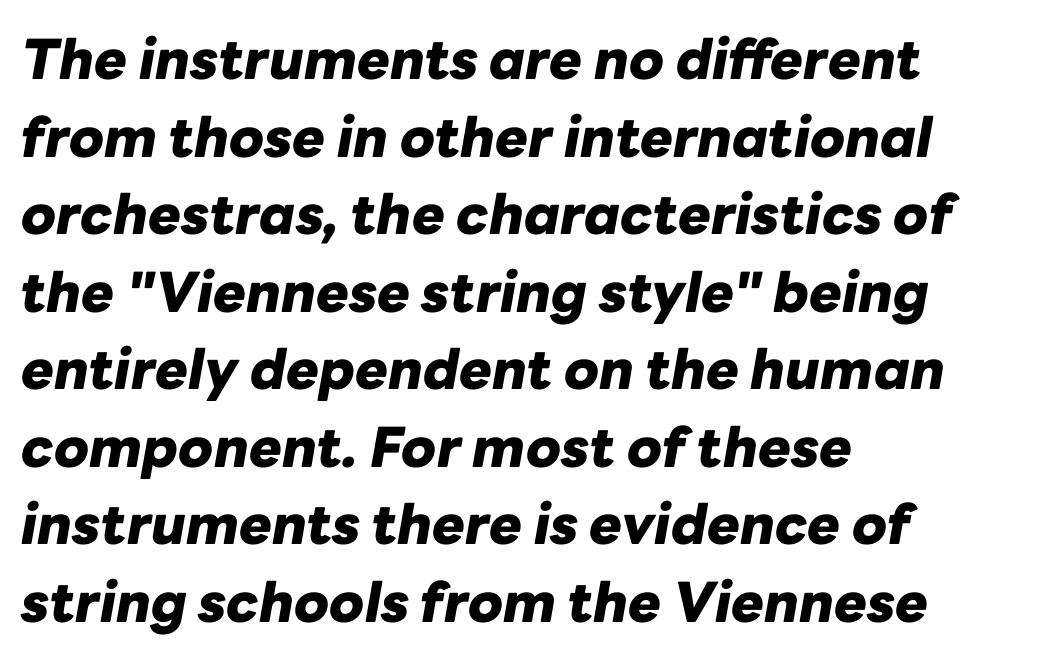
Horizontally, the lines are justified to the leading edge only. This rendering leaves character spacing at its baseline value. Proportional: the letters do not fall into vertical columns. In terms of posture, this sample is oblique. In terms of leading, this rendering sits right in the middle. Thick stems and heavy bowls — unmistakably bold.
